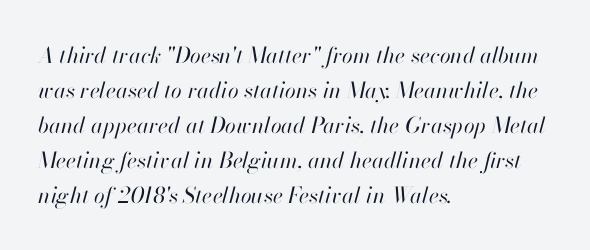
The image shows 22 px text type, italic (leaning right); set left-aligned, normal line spacing (1.59x), normal letter spacing, not underlined.
